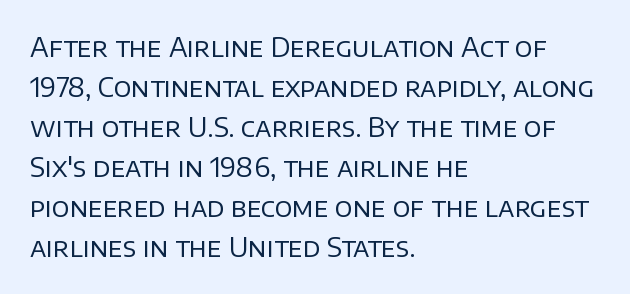
Descender tails drop into unmarked territory. Stroke mass is kept to a normal reading level or below. Default kerning and tracking; the words read as compact shapes. Teacher's note: observe the even left margin — that is flush-left alignment.
